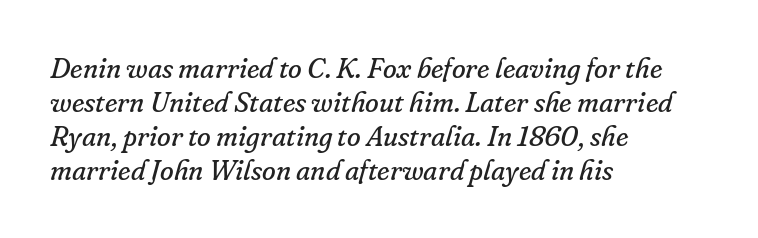
{"serif": "yes", "italic": "yes", "lean": "right", "slant_degrees": 16, "bold": "no", "weight": "regular", "width": "normal", "stroke_contrast": "low", "x_height": "small", "monospaced": "no", "underline": "no", "align": "left", "line_spacing_ratio": 1.21, "letter_spacing": "normal", "letter_spacing_em": 0.0, "glyph_px": 28}
